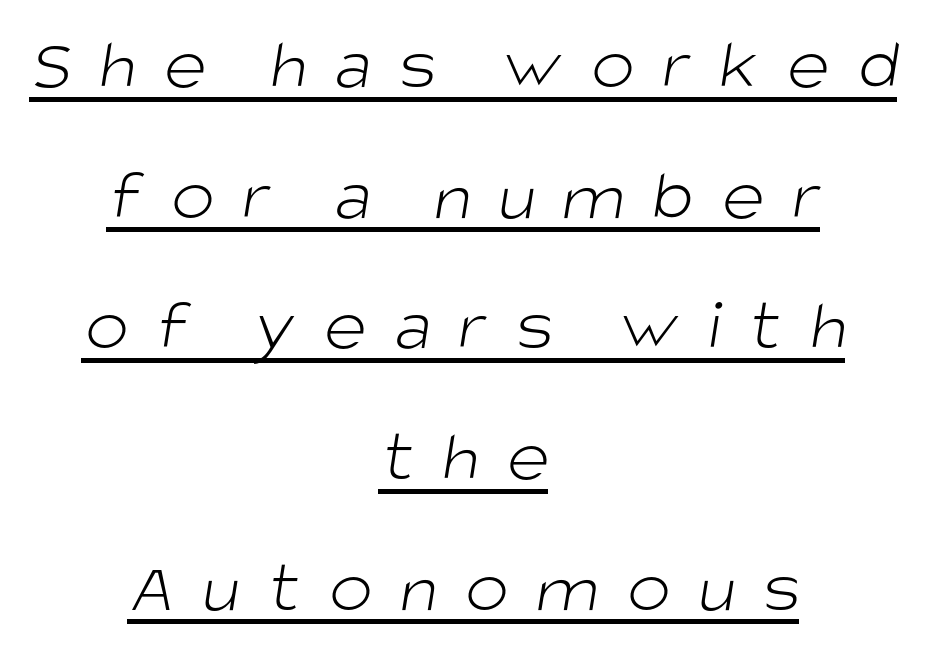
{"serif": "no", "bold": "no", "weight": "light", "width": "normal", "stroke_contrast": "low", "x_height": "large", "monospaced": "no", "underline": "yes", "align": "center", "line_spacing_ratio": 1.79, "letter_spacing": "wide", "letter_spacing_em": 0.38, "glyph_px": 73}
